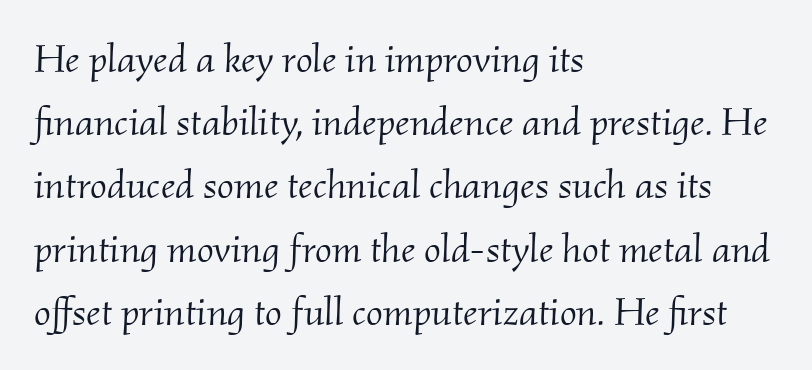
The image shows 40 px light serif type, italic (leaning right); set left-aligned, normal line spacing (1.58x), normal letter spacing, not underlined; medium stroke contrast and a small x-height.
